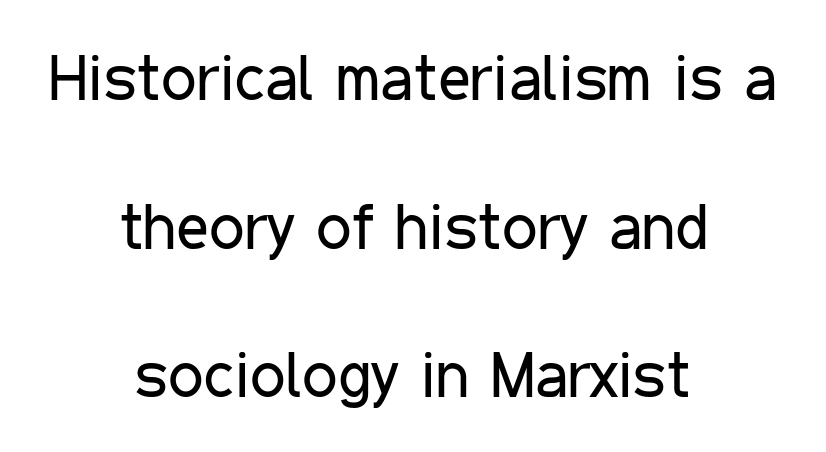
Q: Is the text bold? A: No.
Q: Is the text italic (slanted)? A: No, it is upright.
Q: Is the typeface a serif or a sans-serif typeface? A: Sans-serif.
Q: Is the text underlined? A: No.
Q: How is the paragraph aligned? A: Centered.
Q: Is the spacing between letters normal or unusually wide? A: Normal.
Q: Is the spacing between lines tight, normal or loose? A: Loose.
Q: Width (condensed, normal, or wide)? A: Condensed.
Q: Stroke contrast? A: Low.
Q: x-height? A: Medium.
Q: Monospaced? A: No.
